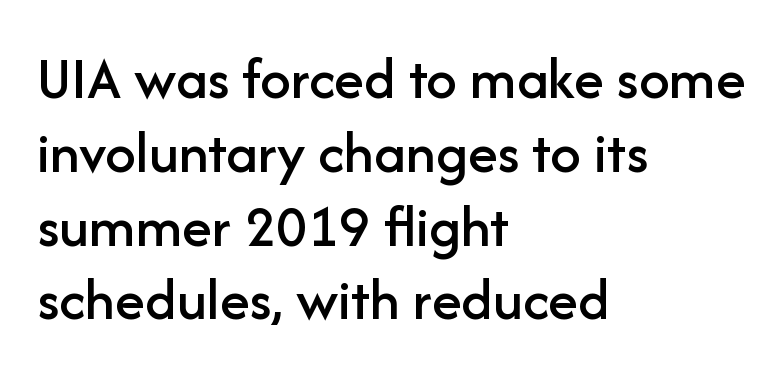
Q: Is the text italic (slanted)? A: No, it is upright.
Q: Is the typeface a serif or a sans-serif typeface? A: Sans-serif.
Q: Is the text underlined? A: No.
Q: How is the paragraph aligned? A: Left-aligned.
Q: Is the spacing between letters normal or unusually wide? A: Normal.
Q: Width (condensed, normal, or wide)? A: Normal.
Q: Stroke contrast? A: Low.
Q: x-height? A: Medium.
Q: Monospaced? A: No.
